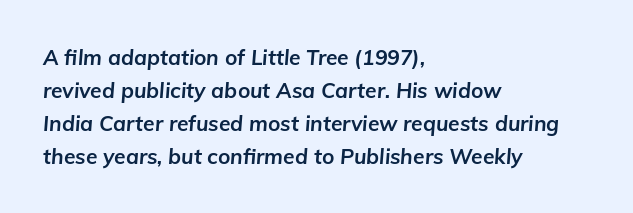
Students, observe: this is what conventionally led text looks like. Descender tails drop into unmarked territory. Inter-character spacing is left at the font's built-in metrics. This is oblique type, the kind used for emphasis or titles. The text block is weighted toward the left margin, trailing off unevenly rightward.
